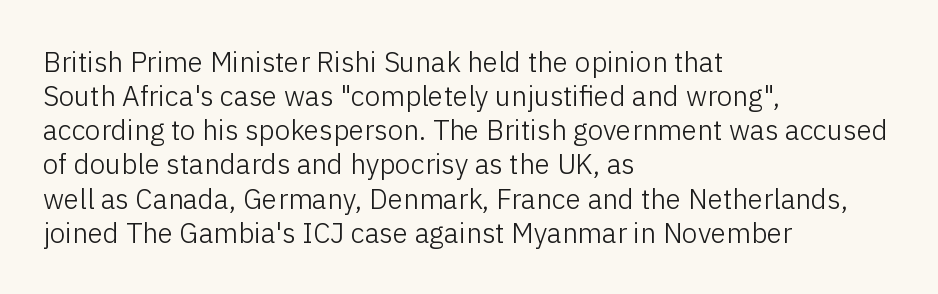
Bold? No — there's no thickening of the strokes. Proportional: the letters do not fall into vertical columns. Quick note: underline off. Nothing unusual about the tracking: characters are spaced as the font intends. Nope, not italic — everything's standing straight.
